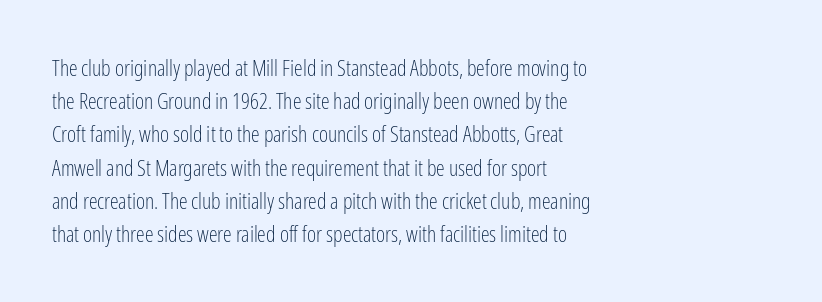
Tall strokes in this sample are plumb rather than angled. Weight: regular or lighter. Tracking value appears to be zero — textbook default spacing. The passage shown stacks its lines at a standard gap. The lines in this sample share a left origin and differ only in where they stop. Anything drawn beneath the words? Only blank space.
